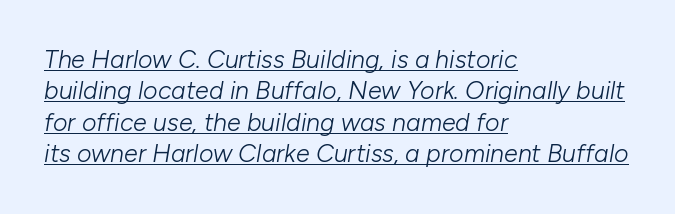
The image shows 25 px text type, italic (leaning right); set left-aligned, normal line spacing (1.26x), normal letter spacing, underlined.
